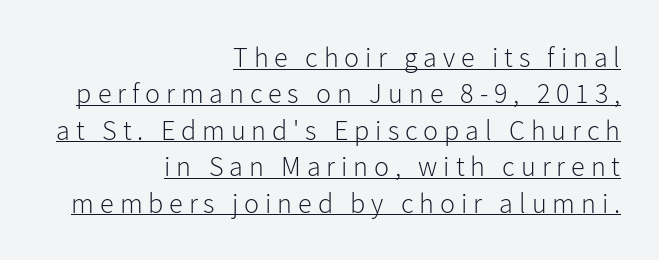
{"serif": "no", "italic": "no", "bold": "no", "weight": "light", "width": "normal", "stroke_contrast": "low", "x_height": "medium", "monospaced": "no", "underline": "yes", "align": "right", "line_spacing": "normal", "line_spacing_ratio": 1.3, "letter_spacing": "wide", "letter_spacing_em": 0.21, "glyph_px": 28}
